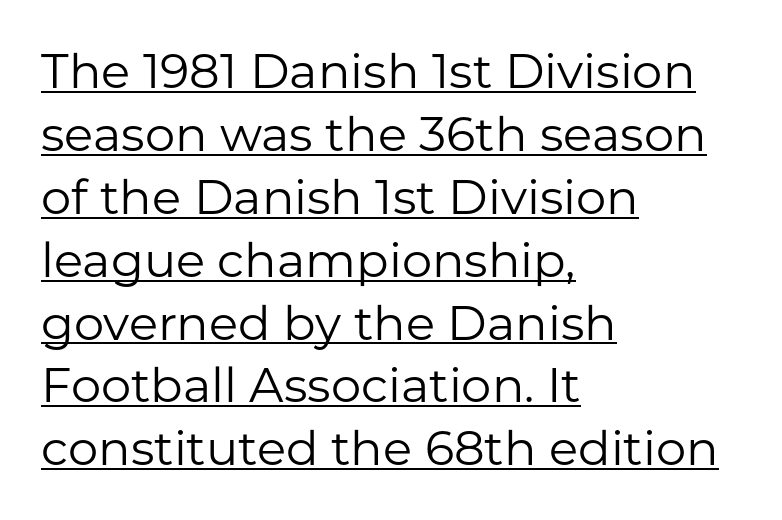
Q: Is the text bold? A: No.
Q: Is the text italic (slanted)? A: No, it is upright.
Q: Is the typeface a serif or a sans-serif typeface? A: Sans-serif.
Q: Is the text underlined? A: Yes.
Q: How is the paragraph aligned? A: Left-aligned.
Q: Is the spacing between letters normal or unusually wide? A: Normal.
Q: Is the spacing between lines tight, normal or loose? A: Normal.
Q: Width (condensed, normal, or wide)? A: Normal.
Q: Stroke contrast? A: Low.
Q: x-height? A: Medium.
Q: Monospaced? A: No.
